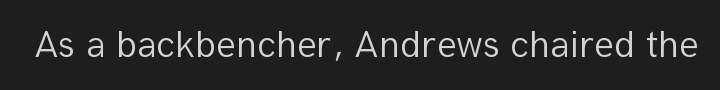
The letters advance in unequal steps, a hallmark of proportional type. Type style note: lacks serifs. Compared with typical body copy, the letter spacing here is the same. Heft: none added — not bold. Notice how the stems are strictly vertical — no italics here. Beneath every word, the page is bare.
